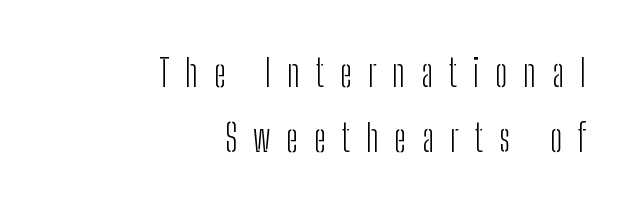
Q: Is the text bold? A: No.
Q: Is the text italic (slanted)? A: No, it is upright.
Q: Is the typeface a serif or a sans-serif typeface? A: Sans-serif.
Q: Is the text underlined? A: No.
Q: How is the paragraph aligned? A: Right-aligned.
Q: Is the spacing between letters normal or unusually wide? A: Unusually wide.
Q: Width (condensed, normal, or wide)? A: Condensed.
Q: Stroke contrast? A: Low.
Q: x-height? A: Medium.
Q: Monospaced? A: No.
